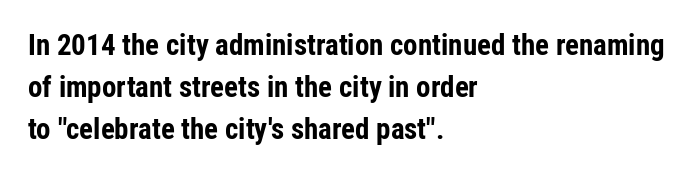
{"serif": "no", "italic": "no", "bold": "yes", "weight": "bold", "width": "condensed", "stroke_contrast": "low", "x_height": "medium", "monospaced": "no", "underline": "no", "align": "left", "line_spacing": "normal", "line_spacing_ratio": 1.44, "letter_spacing": "normal", "letter_spacing_em": 0.0, "glyph_px": 29}
